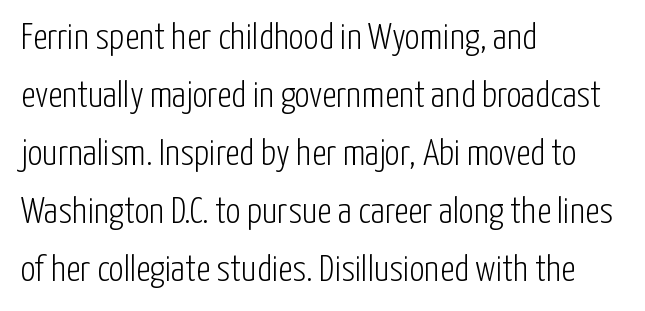
Q: Is the text bold? A: No.
Q: Is the text italic (slanted)? A: No, it is upright.
Q: Is the typeface a serif or a sans-serif typeface? A: Sans-serif.
Q: Is the text underlined? A: No.
Q: How is the paragraph aligned? A: Left-aligned.
Q: Is the spacing between letters normal or unusually wide? A: Normal.
Q: Is the spacing between lines tight, normal or loose? A: Normal.
Q: Width (condensed, normal, or wide)? A: Condensed.
Q: Stroke contrast? A: Low.
Q: x-height? A: Medium.
Q: Monospaced? A: No.
